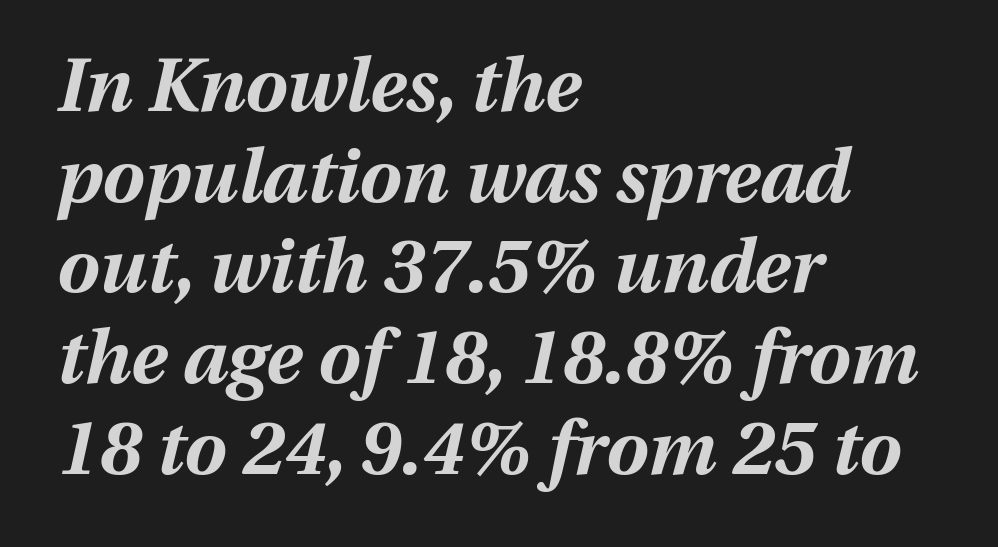
The gap between lines stays unmarked. Each letter keeps its own natural width here, so spacing adapts to shape. The passage shown has conventional tracking throughout. The letters are bold, with thick, heavy strokes. Horizontal alignment here is leftward, the default for most running prose.
